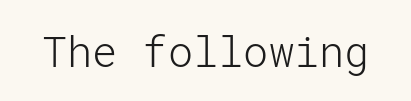
Regarding serifs, this sample does without them. The cut favours lightness, reaching ordinary text weight at its darkest. The horizontal fit of the characters is conventional and even. Unlike italic type, these characters show no tilt at all. Underlining? Definitely not there.
